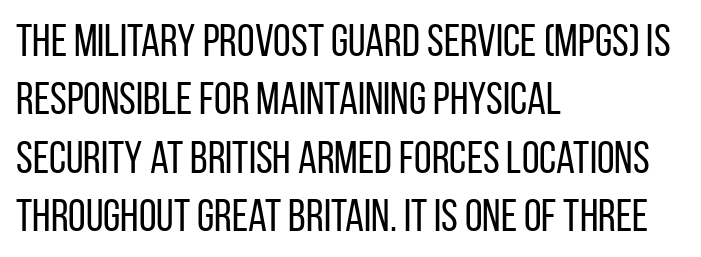
Q: Is the text bold? A: No.
Q: Is the text italic (slanted)? A: No, it is upright.
Q: Is the typeface a serif or a sans-serif typeface? A: Sans-serif.
Q: Is the text underlined? A: No.
Q: How is the paragraph aligned? A: Left-aligned.
Q: Is the spacing between letters normal or unusually wide? A: Normal.
Q: Is the spacing between lines tight, normal or loose? A: Normal.
Q: Width (condensed, normal, or wide)? A: Condensed.
Q: Stroke contrast? A: Low.
Q: x-height? A: Large.
Q: Monospaced? A: No.
